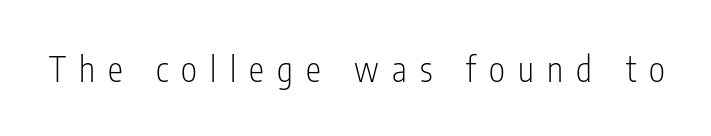
Compared with a typical body face, this is equally light or lighter still. This rendering features lettering with no underline. Does the lettering tilt? It doesn't — this is upright. Honestly, the letter spacing is so wide it's the main thing you notice.
